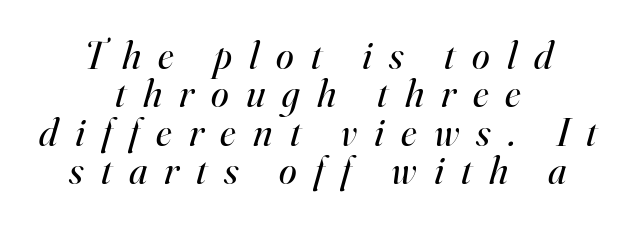
Q: Is the text bold? A: No.
Q: Is the text italic (slanted)? A: Yes, it leans right by about 16 degrees.
Q: Is the typeface a serif or a sans-serif typeface? A: Serif.
Q: Is the text underlined? A: No.
Q: How is the paragraph aligned? A: Centered.
Q: Is the spacing between letters normal or unusually wide? A: Unusually wide.
Q: Is the spacing between lines tight, normal or loose? A: Tight.
Q: Width (condensed, normal, or wide)? A: Normal.
Q: Stroke contrast? A: High.
Q: x-height? A: Small.
Q: Monospaced? A: No.
